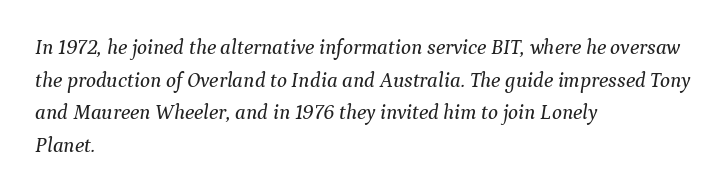
{"italic": "yes", "lean": "right", "slant_degrees": 9, "underline": "no", "align": "left", "line_spacing": "normal", "line_spacing_ratio": 1.55, "letter_spacing": "normal", "letter_spacing_em": 0.0, "glyph_px": 21}
